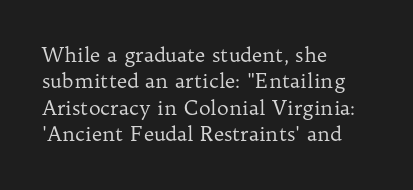
The image shows 20 px text type, upright; set left-aligned, normal line spacing (1.32x), normal letter spacing, not underlined.
